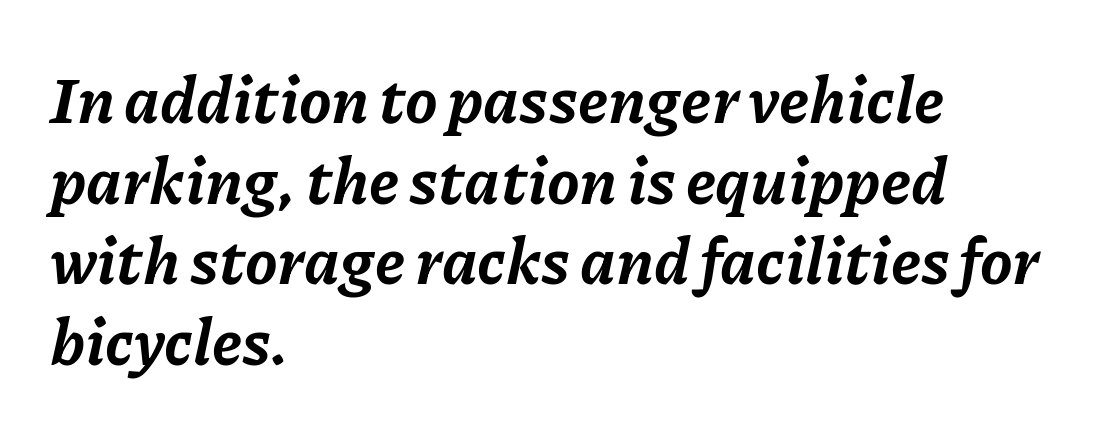
Q: Is the text bold? A: Yes.
Q: Is the text italic (slanted)? A: Yes, it leans right by about 11 degrees.
Q: Is the text underlined? A: No.
Q: How is the paragraph aligned? A: Left-aligned.
Q: Is the spacing between letters normal or unusually wide? A: Normal.
Q: Width (condensed, normal, or wide)? A: Normal.
Q: Stroke contrast? A: Low.
Q: x-height? A: Medium.
Q: Monospaced? A: No.
